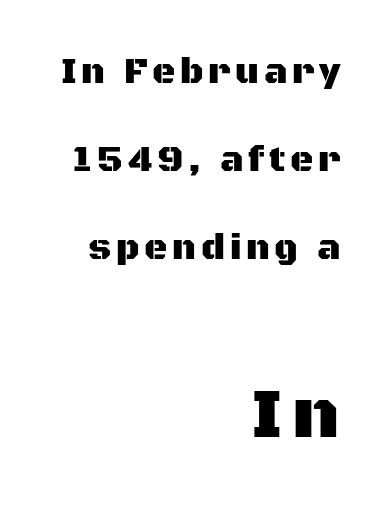
Q: Is the text italic (slanted)? A: No, it is upright.
Q: Is the typeface a serif or a sans-serif typeface? A: Sans-serif.
Q: Is the text underlined? A: No.
Q: How is the paragraph aligned? A: Right-aligned.
Q: Is the spacing between lines tight, normal or loose? A: Loose.
Q: Which block of text is set in a larger size, the first (top) or the second (bottom)? A: The second (bottom) one.
Q: Width (condensed, normal, or wide)? A: Normal.
Q: Stroke contrast? A: Medium.
Q: x-height? A: Large.
Q: Monospaced? A: No.
